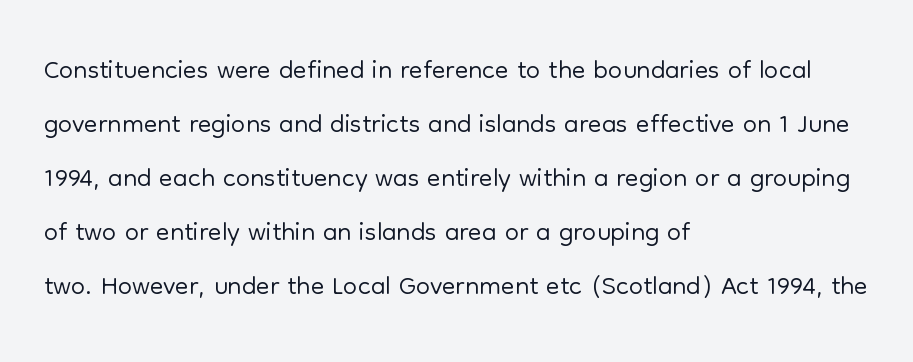
The image shows 40 px light sans-serif type, upright; set left-aligned, normal line spacing (1.35x), normal letter spacing, not underlined; low stroke contrast and a medium x-height.
